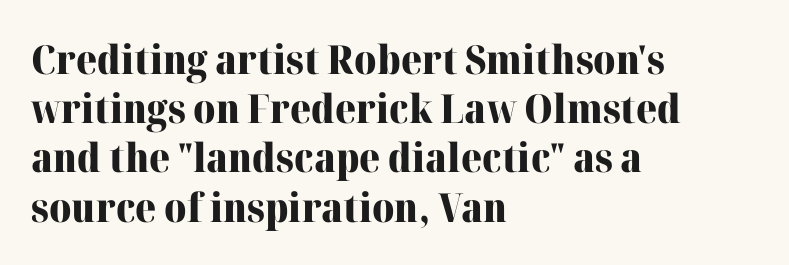
Italic? Not at all — the glyphs are vertical. A typesetter would call this proportional, since set widths differ per character. Glyph-to-glyph distance matches everyday printed text. Thick stems and heavy bowls — unmistakably bold.
